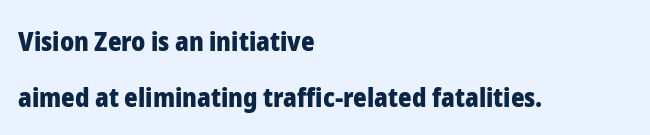
Q: Is the text bold? A: Yes.
Q: Is the text italic (slanted)? A: No, it is upright.
Q: Is the text underlined? A: No.
Q: How is the paragraph aligned? A: Left-aligned.
Q: Is the spacing between letters normal or unusually wide? A: Normal.
Q: Is the spacing between lines tight, normal or loose? A: Loose.
